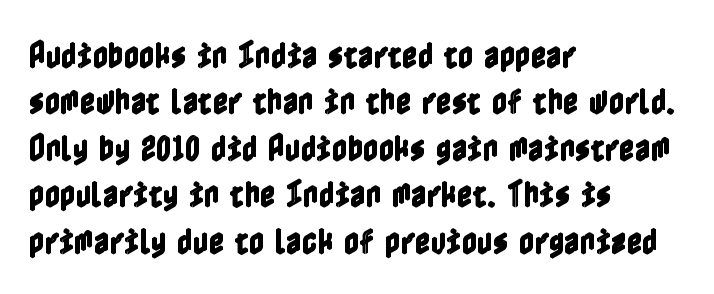
The image shows 30 px condensed type, upright; set left-aligned, normal line spacing (1.55x), normal letter spacing, not underlined; a medium x-height.
